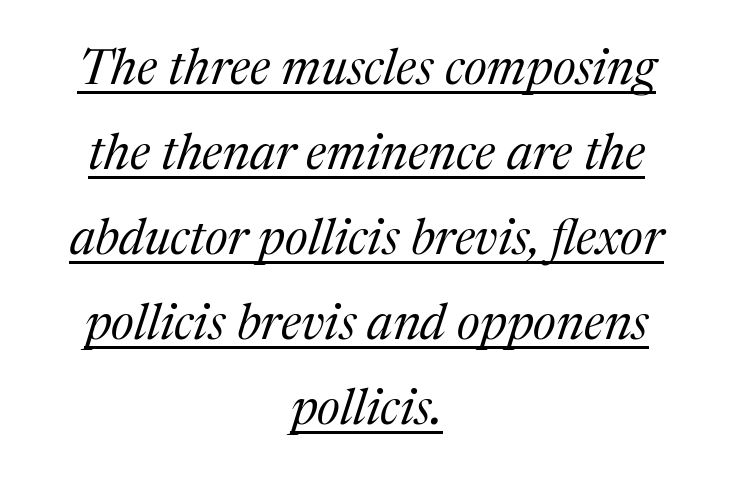
This is oblique type, the kind used for emphasis or titles. This rendering features underlined lettering. Does extra space separate the letters? No, they use regular spacing. Stems and bowls with no extra thickness — not bold.
